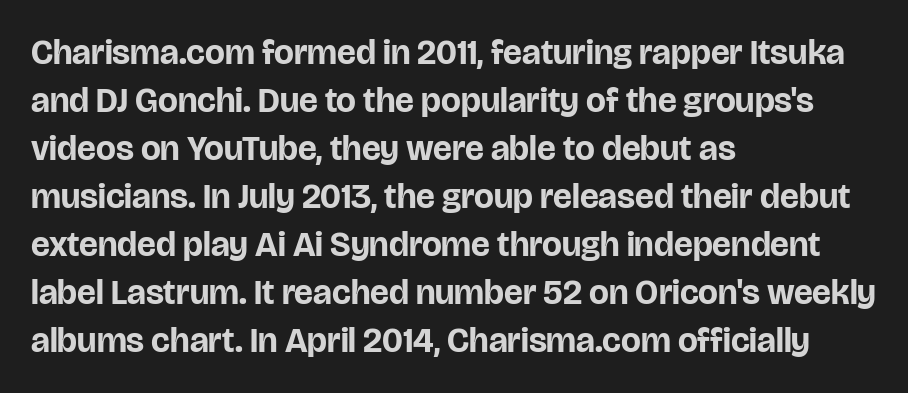
The image shows 35 px bold sans-serif type, upright; set left-aligned, normal line spacing (1.37x), normal letter spacing, not underlined; low stroke contrast and a large x-height.
